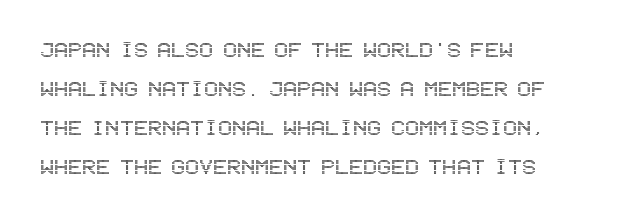
Q: Is the text italic (slanted)? A: No, it is upright.
Q: Is the text underlined? A: No.
Q: How is the paragraph aligned? A: Left-aligned.
Q: Is the spacing between letters normal or unusually wide? A: Normal.
Q: Is the spacing between lines tight, normal or loose? A: Normal.
